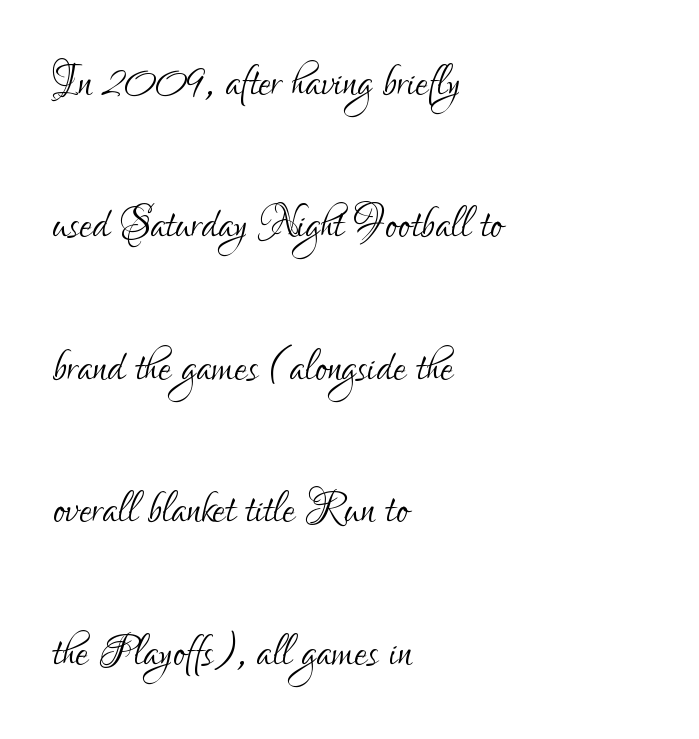
Q: Is the text bold? A: No.
Q: Is the text italic (slanted)? A: Yes.
Q: Is the typeface a serif or a sans-serif typeface? A: Sans-serif.
Q: Is the text underlined? A: No.
Q: How is the paragraph aligned? A: Left-aligned.
Q: Is the spacing between letters normal or unusually wide? A: Normal.
Q: Is the spacing between lines tight, normal or loose? A: Loose.
Q: Width (condensed, normal, or wide)? A: Condensed.
Q: Stroke contrast? A: Low.
Q: x-height? A: Small.
Q: Monospaced? A: No.
